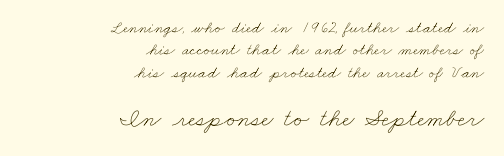
Q: Is the text bold? A: No.
Q: Is the text underlined? A: No.
Q: How is the paragraph aligned? A: Right-aligned.
Q: Is the spacing between letters normal or unusually wide? A: Normal.
Q: Is the spacing between lines tight, normal or loose? A: Normal.
Q: Which block of text is set in a larger size, the first (top) or the second (bottom)? A: The second (bottom) one.
